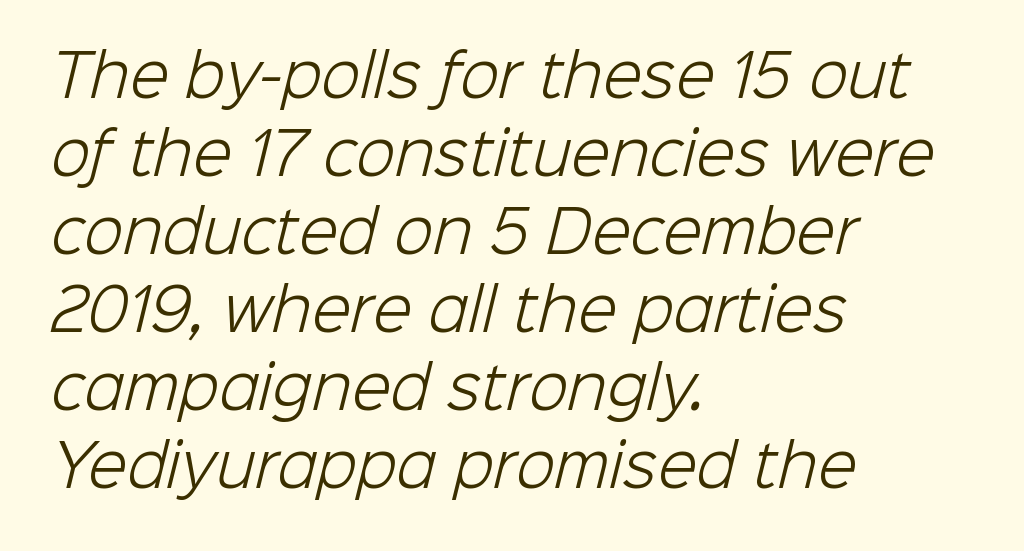
The image shows 57 px light sans-serif type; set left-aligned, normal line spacing (1.37x), normal letter spacing, not underlined; low stroke contrast and a medium x-height.
